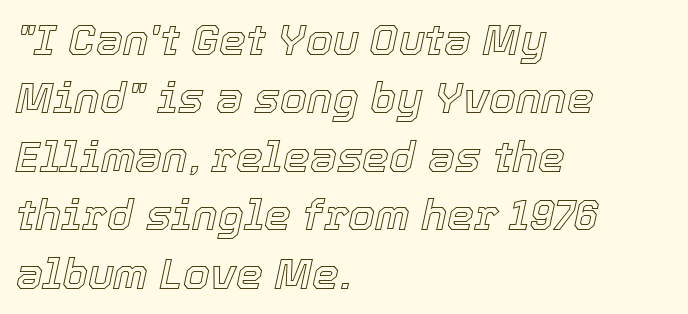
{"italic": "yes", "lean": "right", "slant_degrees": 12, "width": "normal", "x_height": "medium", "monospaced": "no", "underline": "no", "align": "left", "line_spacing": "normal", "line_spacing_ratio": 1.36, "letter_spacing": "normal", "letter_spacing_em": 0.0, "glyph_px": 43}
